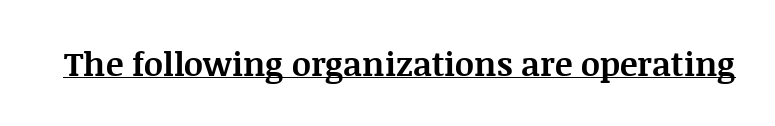
The image shows 33 px bold serif type, upright; set normal letter spacing, underlined; medium stroke contrast and a large x-height.
